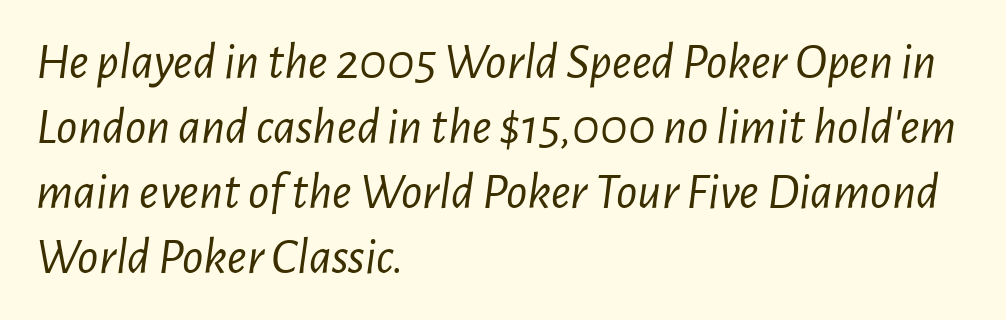
The image shows 52 px light, condensed type, italic (leaning right); set left-aligned, normal line spacing (1.25x), normal letter spacing, not underlined; low stroke contrast and a medium x-height.
